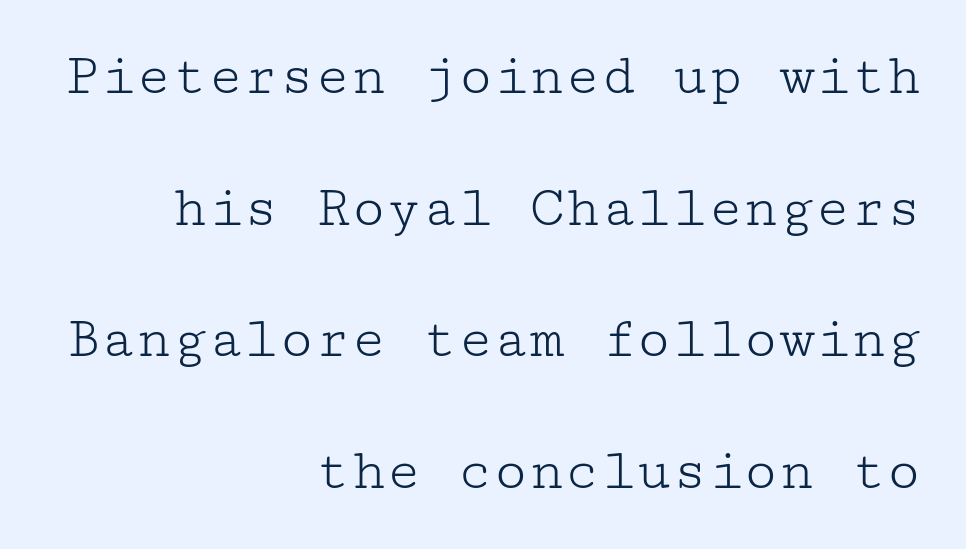
Q: Is the text bold? A: No.
Q: Is the text italic (slanted)? A: No, it is upright.
Q: Is the typeface a serif or a sans-serif typeface? A: Serif.
Q: Is the text underlined? A: No.
Q: How is the paragraph aligned? A: Right-aligned.
Q: Is the spacing between letters normal or unusually wide? A: Normal.
Q: Is the spacing between lines tight, normal or loose? A: Loose.
Q: Width (condensed, normal, or wide)? A: Wide.
Q: Stroke contrast? A: Low.
Q: x-height? A: Medium.
